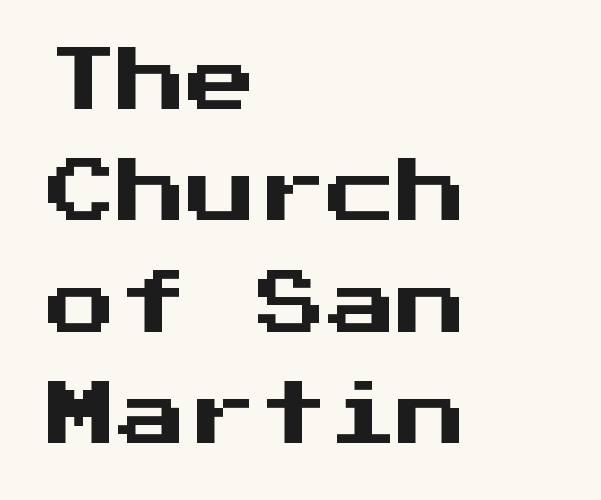
The specimen reads as upright at a glance. Notice how descenders clear the ascenders below comfortably — that's standard leading. Grotesque or geometric, the face here clearly has no serifs. The text block is weighted toward the left margin, trailing off unevenly rightward. You could count columns in this text — the font is strictly monospaced.
